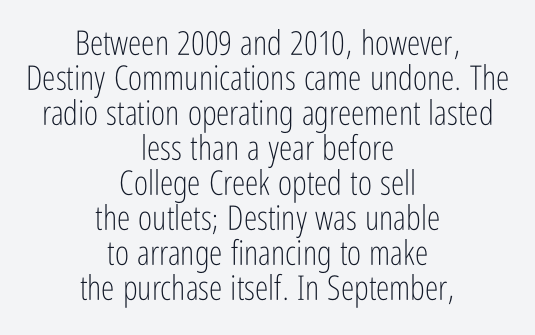
Q: Is the text bold? A: No.
Q: Is the text italic (slanted)? A: No, it is upright.
Q: Is the typeface a serif or a sans-serif typeface? A: Sans-serif.
Q: Is the text underlined? A: No.
Q: How is the paragraph aligned? A: Centered.
Q: Is the spacing between letters normal or unusually wide? A: Normal.
Q: Is the spacing between lines tight, normal or loose? A: Tight.
Q: Width (condensed, normal, or wide)? A: Condensed.
Q: Stroke contrast? A: Low.
Q: x-height? A: Medium.
Q: Monospaced? A: No.
